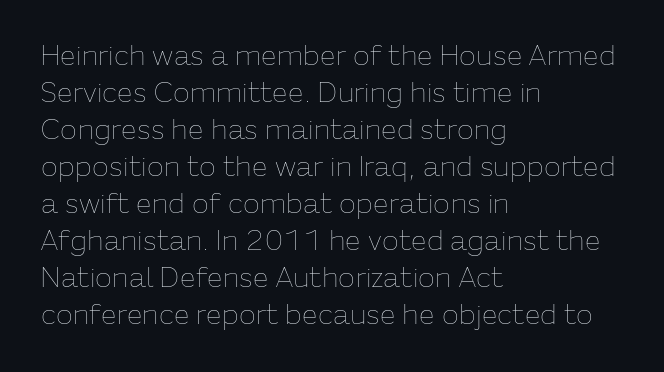
Here the designer chose a conventional face with non-uniform glyph widths. Unmarked baselines from the first word to the last. One glance says typical: line gaps are just what's usual. Look at the tracking — it's just the regular setting, nothing added. The letterforms sit at book weight or below. The axis of the letterforms is exactly vertical.
